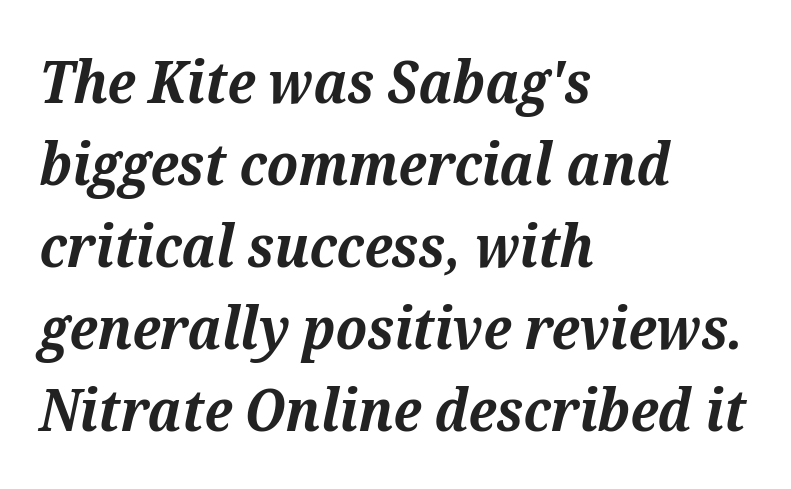
The image shows 59 px bold serif type, italic (leaning right); set left-aligned, normal line spacing (1.39x), normal letter spacing, not underlined; medium stroke contrast and a medium x-height.
